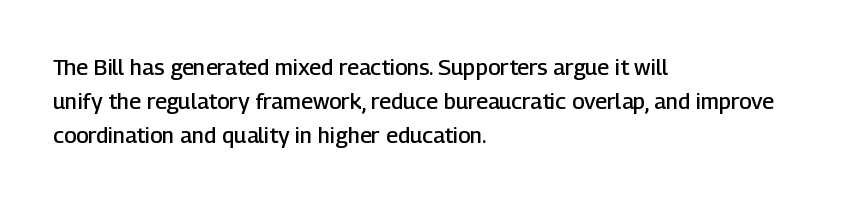
Notice how the stems are strictly vertical — no italics here. The passage shown has conventional tracking throughout. As a designer I'd log this as weight 600, semibold. Line beginnings align vertically; line endings do not.
